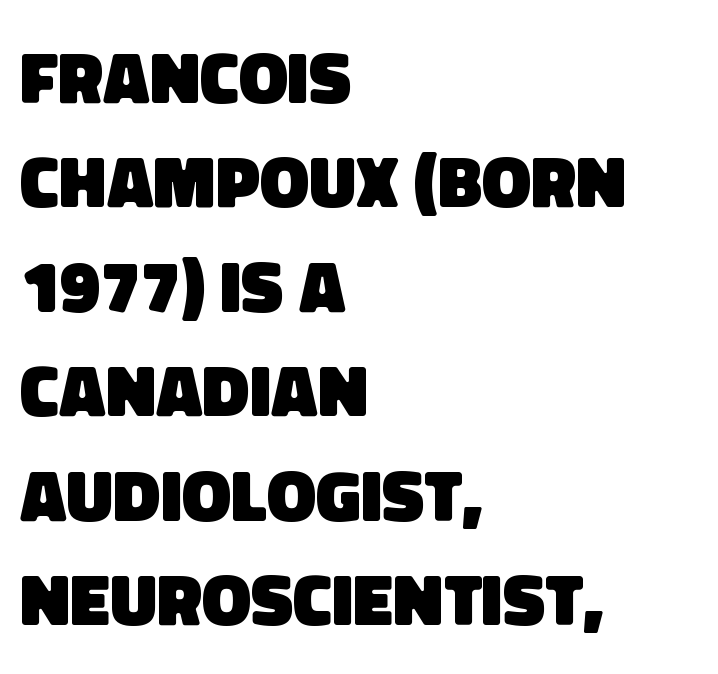
The image shows 73 px heavy sans-serif type; set left-aligned, normal line spacing (1.43x), normal letter spacing, not underlined; low stroke contrast and a large x-height.
